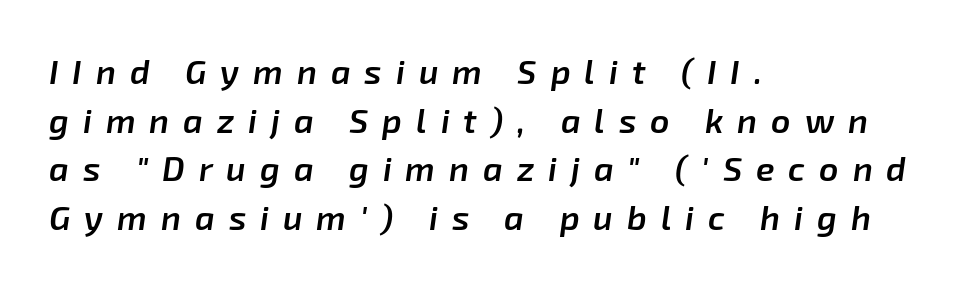
Caption: multi-line text, flush left, ragged right. The block of text has a typical density, with ordinary space between rows. Does the weight exceed regular? Yes, but only to semibold. Italic? Definitely — the glyphs are oblique. The strip under each line holds only bare page. How are the letters spaced? Widely, with obvious added tracking.
